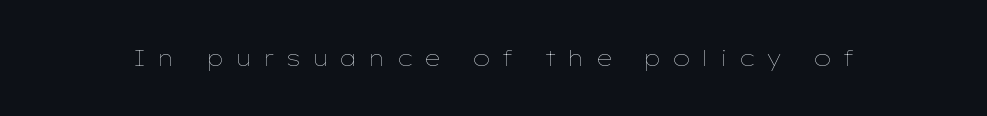
The image shows 22 px text type, upright; set unusually wide letter spacing (+0.49 em), not underlined.
